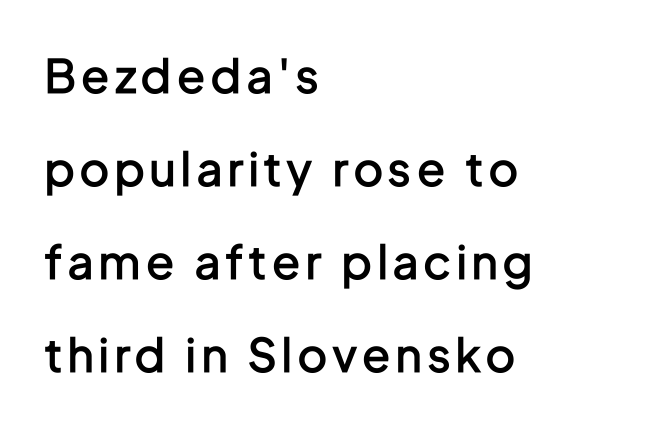
{"serif": "no", "italic": "no", "bold": "semi", "weight": "semibold", "width": "condensed", "stroke_contrast": "low", "x_height": "medium", "monospaced": "no", "underline": "no", "align": "left", "line_spacing": "loose", "line_spacing_ratio": 2.02, "glyph_px": 46}
